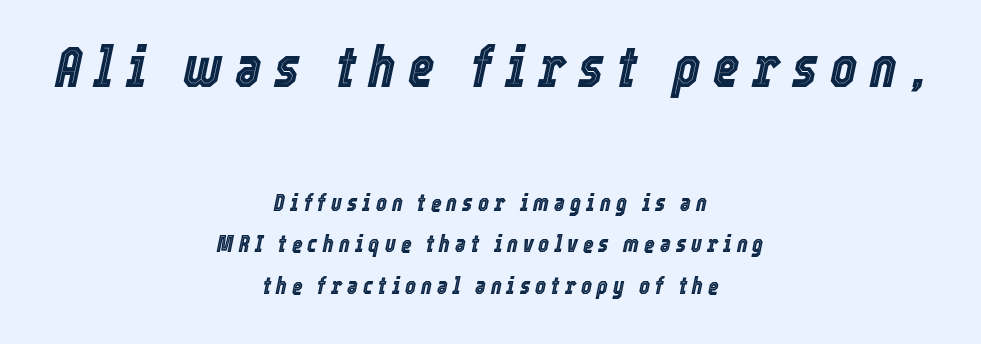
The image shows 57 px condensed type, italic (leaning right); set centered, line spacing 1.81x, unusually wide letter spacing (+0.22 em), not underlined; the first (top) block is 2.48x larger; a medium x-height.
